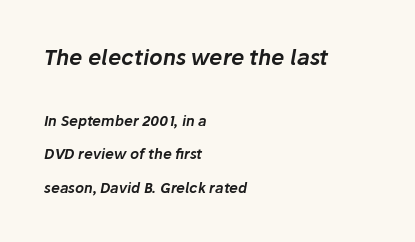
Q: Is the text italic (slanted)? A: Yes, it leans right by about 10 degrees.
Q: Is the text underlined? A: No.
Q: How is the paragraph aligned? A: Left-aligned.
Q: Is the spacing between letters normal or unusually wide? A: Normal.
Q: Is the spacing between lines tight, normal or loose? A: Loose.
Q: Which block of text is set in a larger size, the first (top) or the second (bottom)? A: The first (top) one.
